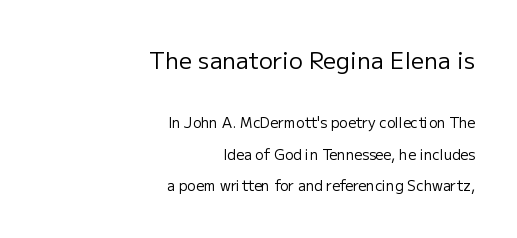
The image shows 23 px text type, upright; set right-aligned, loose line spacing (2.22x), normal letter spacing, not underlined; the first (top) block is 1.64x larger.
